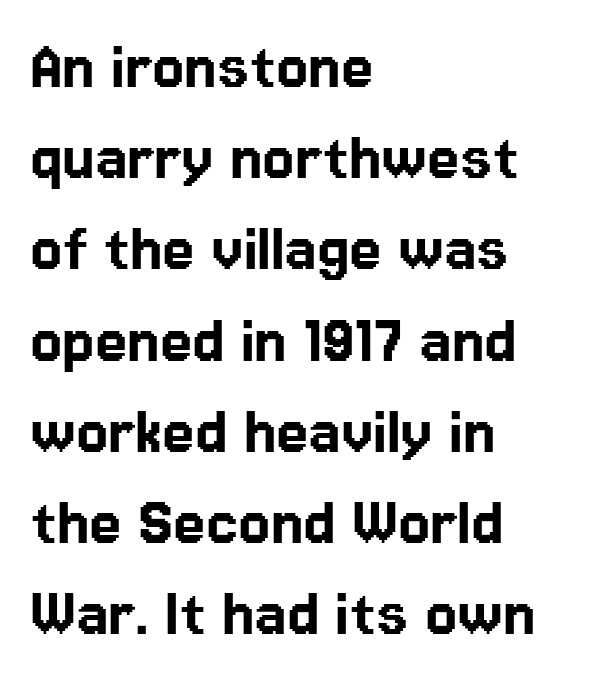
The image shows 73 px sans-serif type, upright; set left-aligned, normal line spacing (1.25x), normal letter spacing, not underlined; low stroke contrast and a medium x-height.
